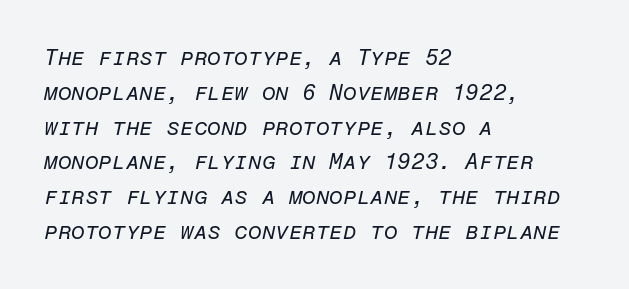
Italic? Definitely — the glyphs are oblique. Summary of weight: not heavy and not bold. Any mark beneath the type? The region is blank. Short and long lines alike share a common starting point at left.
